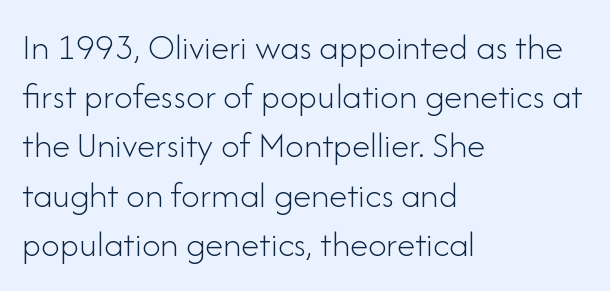
Q: Is the text bold? A: No.
Q: Is the text italic (slanted)? A: No, it is upright.
Q: Is the typeface a serif or a sans-serif typeface? A: Sans-serif.
Q: Is the text underlined? A: No.
Q: How is the paragraph aligned? A: Left-aligned.
Q: Is the spacing between letters normal or unusually wide? A: Normal.
Q: Is the spacing between lines tight, normal or loose? A: Normal.
Q: Width (condensed, normal, or wide)? A: Normal.
Q: Stroke contrast? A: Low.
Q: x-height? A: Small.
Q: Monospaced? A: No.
